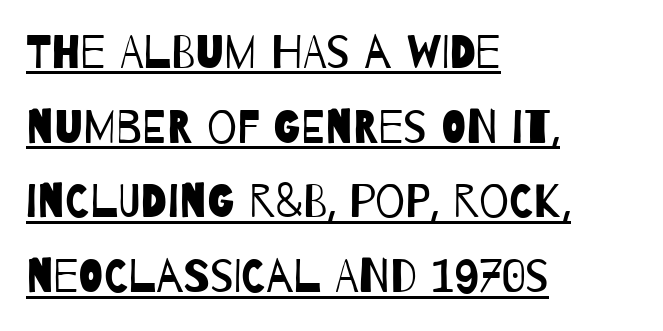
The image shows 47 px regular-weight, condensed sans-serif type; set left-aligned, normal line spacing (1.59x), normal letter spacing, underlined; low stroke contrast and a large x-height.
